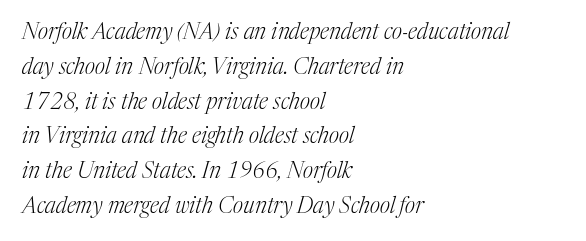
Q: Is the text bold? A: No.
Q: Is the text italic (slanted)? A: Yes, it leans right by about 17 degrees.
Q: Is the text underlined? A: No.
Q: How is the paragraph aligned? A: Left-aligned.
Q: Is the spacing between letters normal or unusually wide? A: Normal.
Q: Is the spacing between lines tight, normal or loose? A: Normal.
